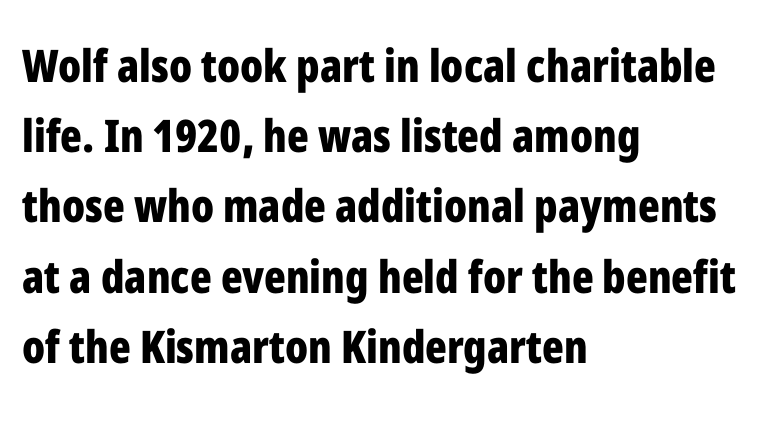
The image shows 45 px bold, condensed sans-serif type, upright; set left-aligned, normal line spacing (1.56x), normal letter spacing, not underlined; low stroke contrast and a medium x-height.
